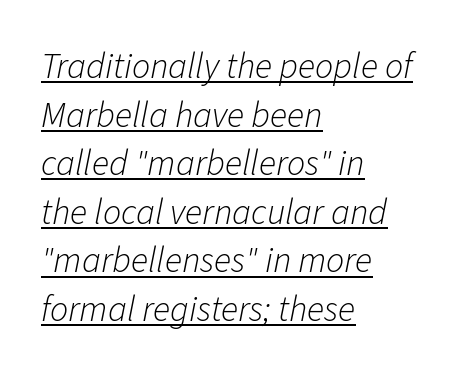
A typesetter would call this zero additional tracking. No extra ink here — the face is not bold. Rendered with sloped, italic letterforms. The rendering anchors every line to the left-hand side. Looks like regular typesetting: each glyph gets only the width it needs.
